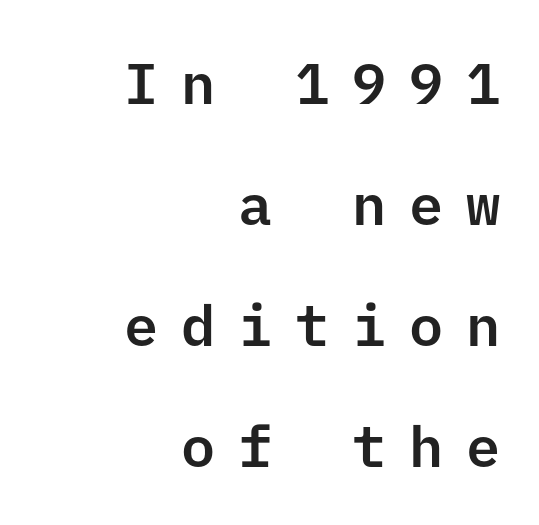
The image shows 57 px sans-serif type, upright; set right-aligned, loose line spacing (2.12x), unusually wide letter spacing (+0.4 em), not underlined; low stroke contrast and a medium x-height.
